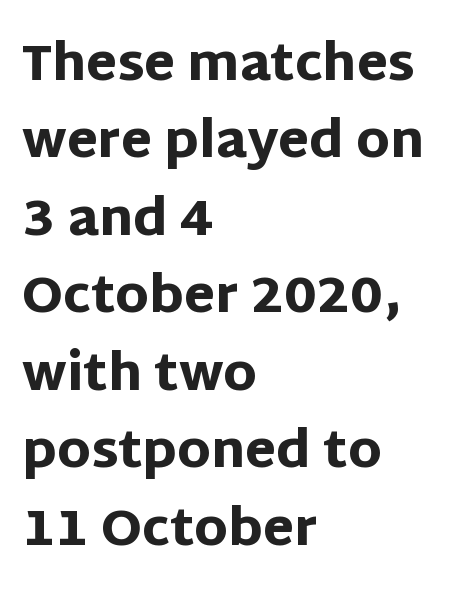
Bold? Absolutely — the strokes are thick and heavy. Each word holds together tightly as a unit, with standard inter-letter gaps. A roman cut, with each character standing at attention. The face used here is a sans, in the tradition of grotesques and geometrics.
